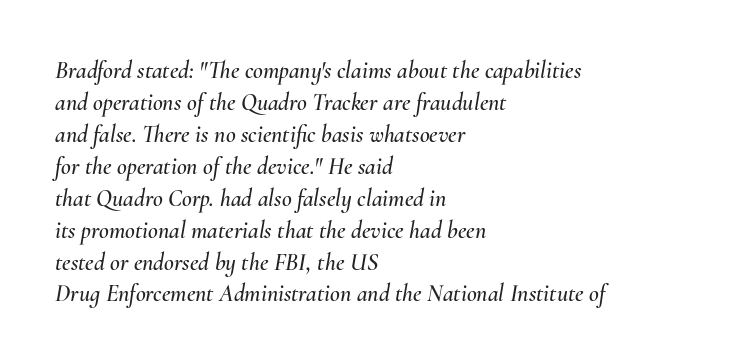
Q: Is the text italic (slanted)? A: Yes, it leans right by about 10 degrees.
Q: Is the text underlined? A: No.
Q: How is the paragraph aligned? A: Left-aligned.
Q: Is the spacing between letters normal or unusually wide? A: Normal.
Q: Is the spacing between lines tight, normal or loose? A: Normal.
